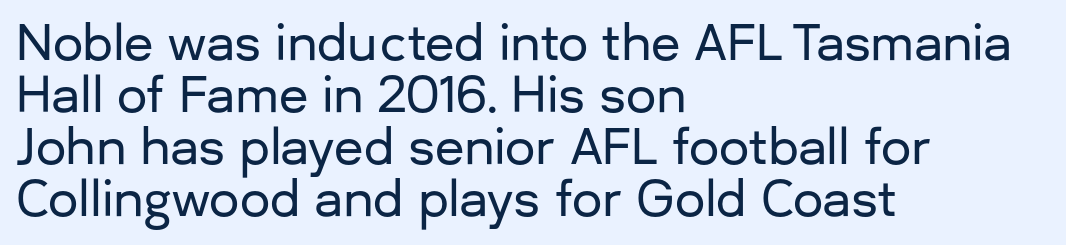
This sample uses plain, unmodified letter spacing. These lines huddle together more closely than default settings would place them. Are there feet on the stems? There aren't — it's a sans. Letters rest on an invisible, unmarked baseline. These lines stack with their left ends in a neat column.
